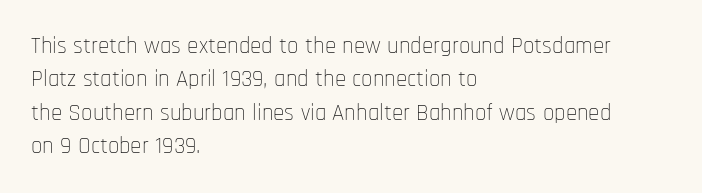
{"italic": "no", "bold": "no", "underline": "no", "align": "left", "line_spacing": "normal", "line_spacing_ratio": 1.45, "letter_spacing": "normal", "letter_spacing_em": 0.0, "glyph_px": 23}
